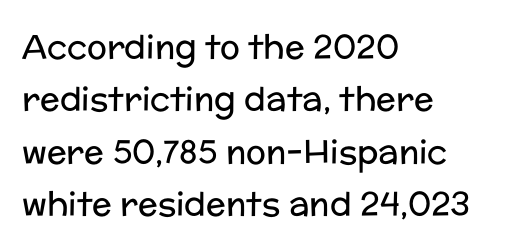
The image shows 33 px regular-weight sans-serif type, upright; set left-aligned, normal line spacing (1.59x), normal letter spacing, not underlined; low stroke contrast and a medium x-height.
